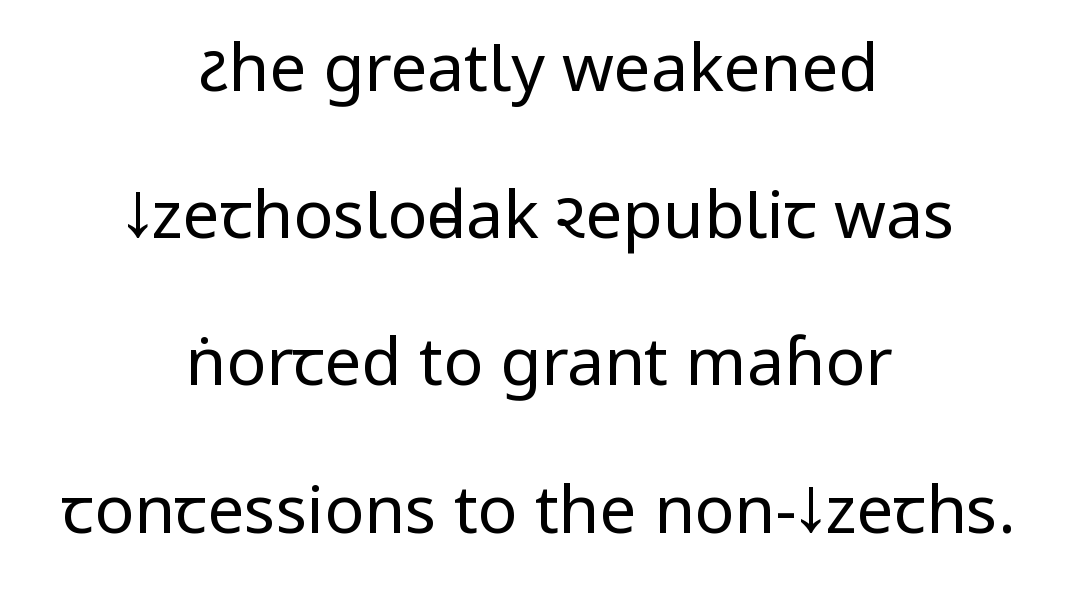
Underlining? Definitely not there. The lines in this sample share a center point and differ in where they start and stop. The letters look calm and open, with moderate or lighter stems. The characters display no serif detailing; their extremities are plain.
